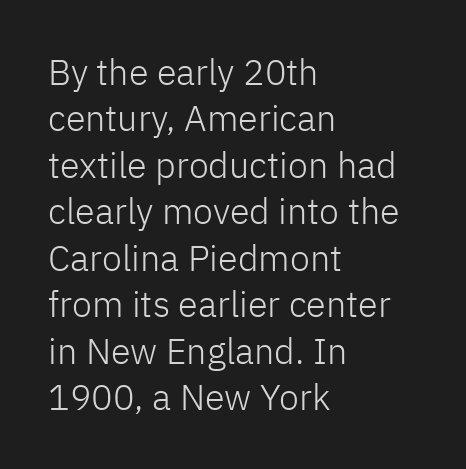
Q: Is the text bold? A: No.
Q: Is the text italic (slanted)? A: No, it is upright.
Q: Is the typeface a serif or a sans-serif typeface? A: Sans-serif.
Q: Is the text underlined? A: No.
Q: How is the paragraph aligned? A: Left-aligned.
Q: Is the spacing between letters normal or unusually wide? A: Normal.
Q: Is the spacing between lines tight, normal or loose? A: Normal.
Q: Width (condensed, normal, or wide)? A: Normal.
Q: Stroke contrast? A: Low.
Q: x-height? A: Medium.
Q: Monospaced? A: No.
